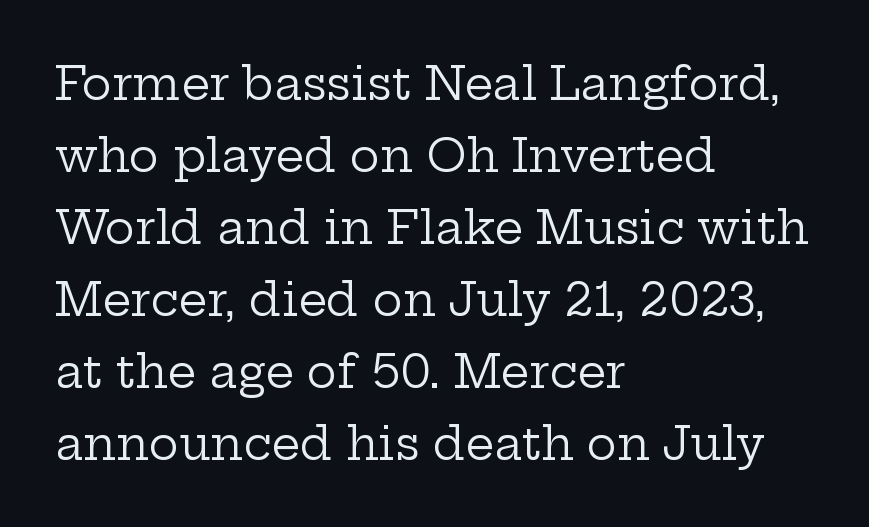
Q: Is the text bold? A: No.
Q: Is the text italic (slanted)? A: No, it is upright.
Q: Is the typeface a serif or a sans-serif typeface? A: Serif.
Q: Is the text underlined? A: No.
Q: How is the paragraph aligned? A: Left-aligned.
Q: Is the spacing between letters normal or unusually wide? A: Normal.
Q: Is the spacing between lines tight, normal or loose? A: Normal.
Q: Width (condensed, normal, or wide)? A: Wide.
Q: Stroke contrast? A: Low.
Q: x-height? A: Medium.
Q: Monospaced? A: No.
